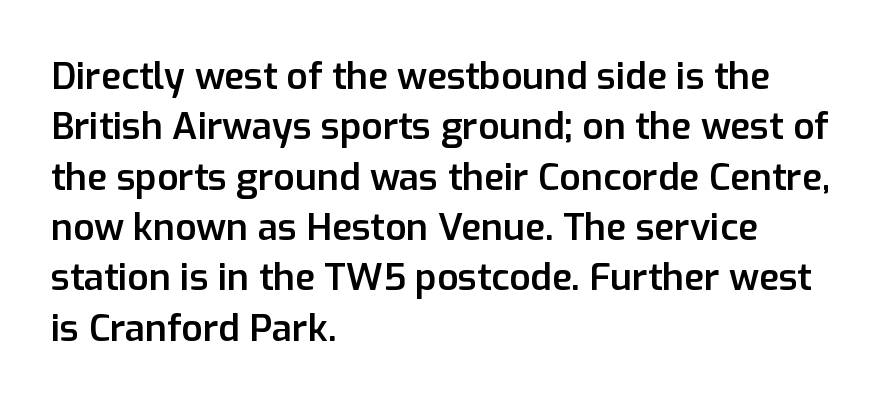
{"serif": "no", "italic": "no", "bold": "semi", "weight": "semibold", "width": "normal", "stroke_contrast": "low", "x_height": "medium", "monospaced": "no", "underline": "no", "align": "left", "line_spacing": "normal", "line_spacing_ratio": 1.36, "letter_spacing": "normal", "letter_spacing_em": 0.0, "glyph_px": 37}
